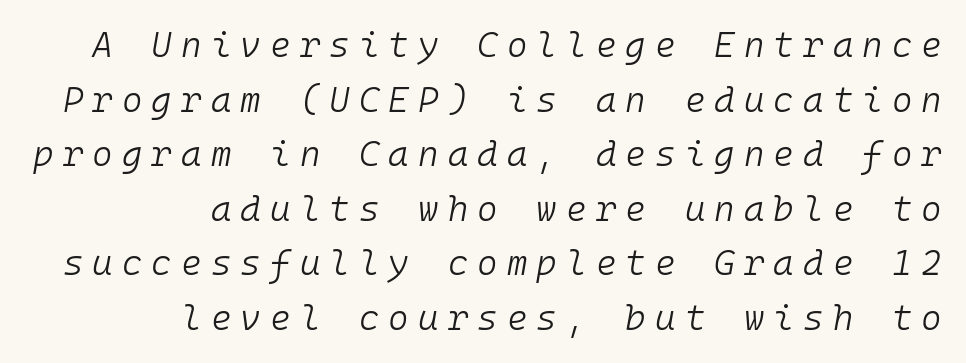
The image shows 35 px light type, italic (leaning right), monospaced; set right-aligned, normal line spacing (1.56x), unusually wide letter spacing (+0.26 em), not underlined; low stroke contrast and a medium x-height.
